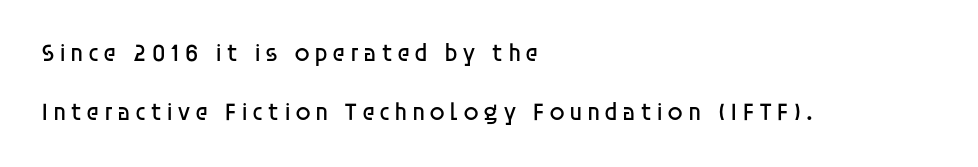
Q: Is the text bold? A: No.
Q: Is the text italic (slanted)? A: No, it is upright.
Q: Is the text underlined? A: No.
Q: How is the paragraph aligned? A: Left-aligned.
Q: Is the spacing between lines tight, normal or loose? A: Loose.
